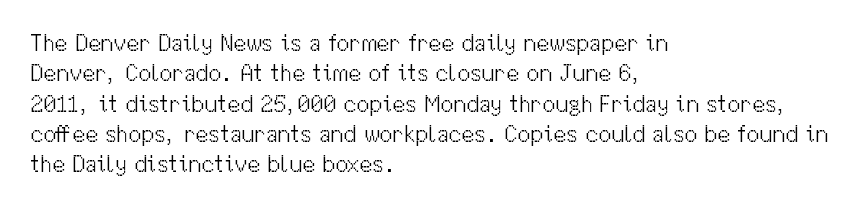
Q: Is the text bold? A: No.
Q: Is the text italic (slanted)? A: No, it is upright.
Q: Is the text underlined? A: No.
Q: How is the paragraph aligned? A: Left-aligned.
Q: Is the spacing between letters normal or unusually wide? A: Normal.
Q: Is the spacing between lines tight, normal or loose? A: Normal.
